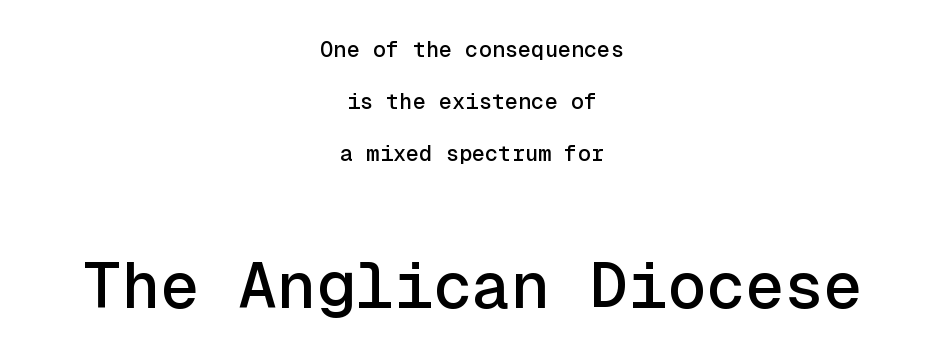
{"serif": "no", "italic": "no", "width": "normal", "x_height": "medium", "monospaced": "yes", "underline": "no", "align": "center", "line_spacing": "loose", "line_spacing_ratio": 2.37, "letter_spacing": "normal", "letter_spacing_em": 0.0, "larger_block": "second", "size_ratio": 2.95, "glyph_px": 65}
